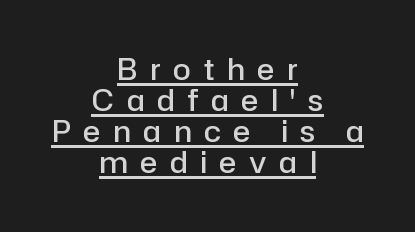
The image shows 29 px semibold sans-serif type, upright; set centered, tight line spacing (1.07x), unusually wide letter spacing (+0.44 em), underlined; low stroke contrast and a medium x-height.
